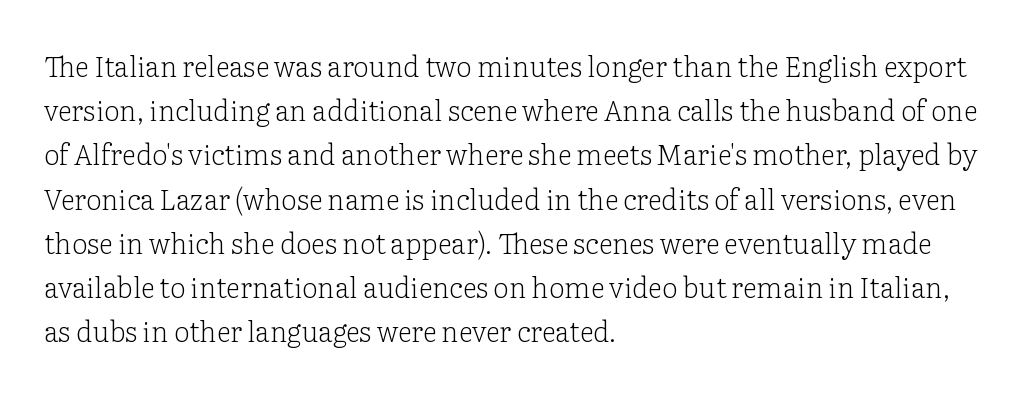
The block of text has a typical density, with ordinary space between rows. The characters display serif detailing at their extremities. Heaviness? Minimal to ordinary, like unemphasized prose. Default kerning and tracking; the words read as compact shapes.
